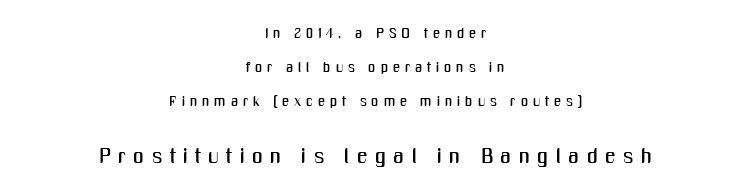
{"italic": "no", "underline": "no", "align": "center", "line_spacing": "loose", "line_spacing_ratio": 2.42, "letter_spacing": "wide", "letter_spacing_em": 0.35, "larger_block": "second", "size_ratio": 1.5, "glyph_px": 21}
